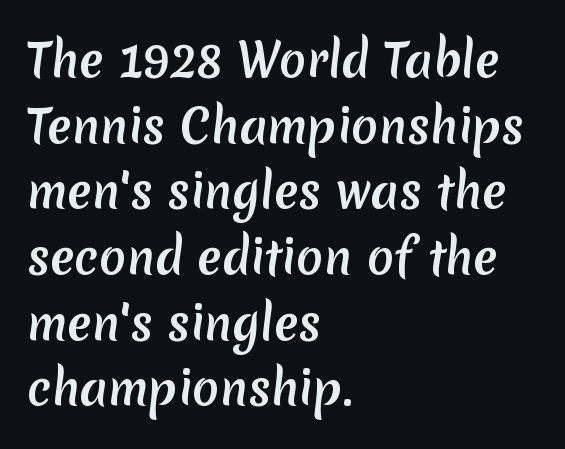
{"serif": "no", "bold": "yes", "weight": "semibold", "width": "normal", "stroke_contrast": "low", "x_height": "medium", "monospaced": "no", "underline": "no", "align": "left", "line_spacing": "normal", "line_spacing_ratio": 1.46, "letter_spacing": "normal", "letter_spacing_em": 0.0, "glyph_px": 45}
